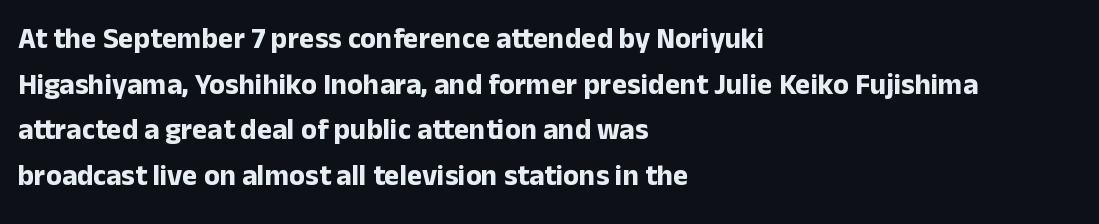
Just letters on the line, the space beneath them empty. Heavy-handed strokes throughout: this text is bold. The rendering keeps characters at their native spacing. The face used here is proportionally spaced, like ordinary book or web type. Reading down the column, the eye jumps a familiar distance to each next line. Line starts are locked; line ends wander.
